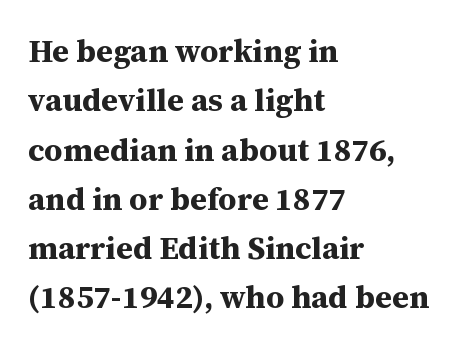
The lettering stays uniformly vertical, giving the passage a roman look. Descender tails drop into unmarked territory. All the whitespace from short lines collects on the right. Vertical spacing — default.
